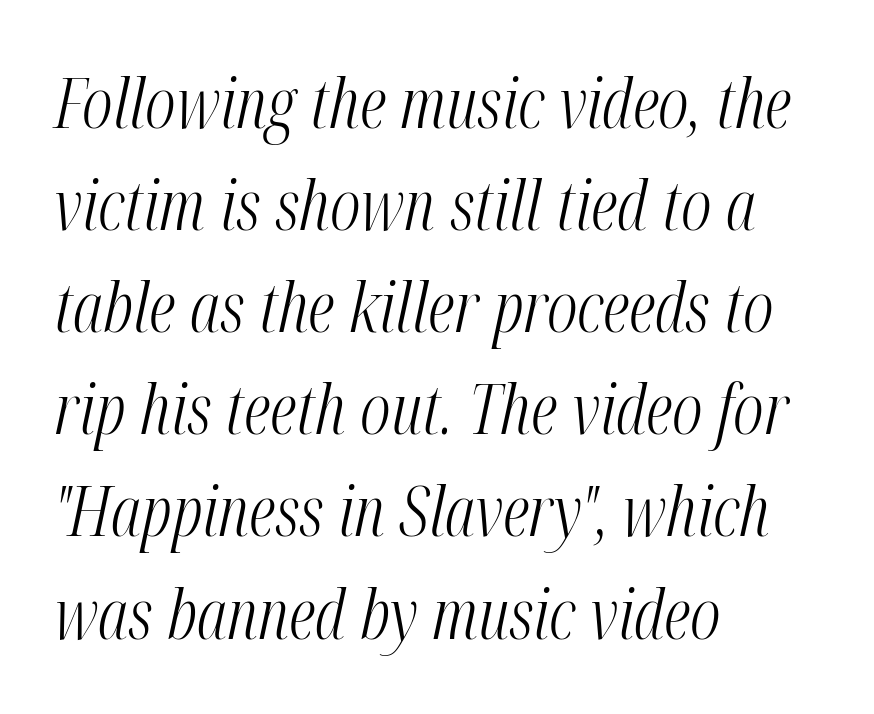
Q: Is the text bold? A: No.
Q: Is the text italic (slanted)? A: Yes, it leans right by about 12 degrees.
Q: Is the text underlined? A: No.
Q: How is the paragraph aligned? A: Left-aligned.
Q: Is the spacing between letters normal or unusually wide? A: Normal.
Q: Is the spacing between lines tight, normal or loose? A: Normal.
Q: Width (condensed, normal, or wide)? A: Condensed.
Q: Stroke contrast? A: Medium.
Q: x-height? A: Medium.
Q: Monospaced? A: No.
